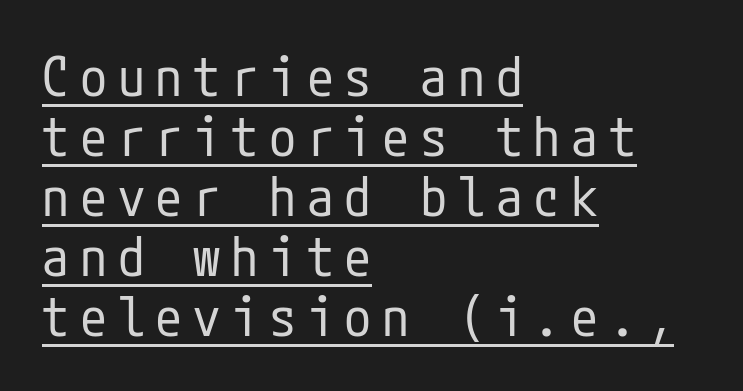
{"serif": "no", "italic": "no", "bold": "no", "weight": "regular", "width": "condensed", "stroke_contrast": "low", "x_height": "medium", "underline": "yes", "align": "left", "line_spacing": "tight", "line_spacing_ratio": 1.11, "letter_spacing": "wide", "letter_spacing_em": 0.2, "glyph_px": 54}
